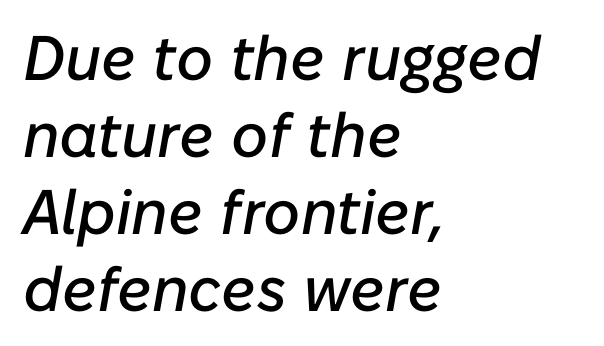
Q: Is the text italic (slanted)? A: Yes, it leans right by about 10 degrees.
Q: Is the text underlined? A: No.
Q: How is the paragraph aligned? A: Left-aligned.
Q: Is the spacing between letters normal or unusually wide? A: Normal.
Q: Width (condensed, normal, or wide)? A: Normal.
Q: Stroke contrast? A: Low.
Q: x-height? A: Medium.
Q: Monospaced? A: No.
